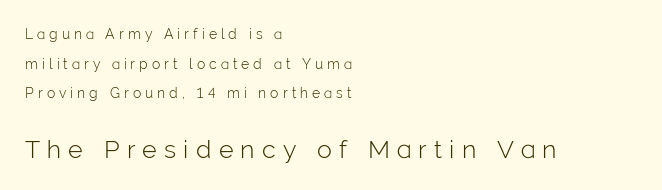
{"italic": "no", "bold": "no", "underline": "no", "align": "left", "line_spacing": "loose", "line_spacing_ratio": 2.12, "letter_spacing": "wide", "letter_spacing_em": 0.29, "larger_block": "second", "size_ratio": 1.79, "glyph_px": 25}
